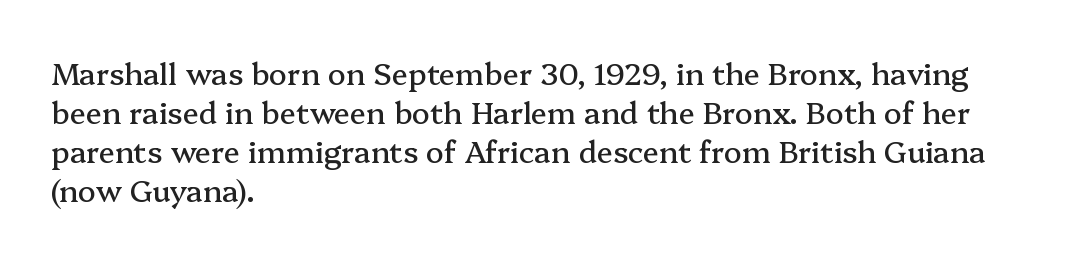
{"serif": "yes", "italic": "no", "width": "normal", "stroke_contrast": "medium", "x_height": "medium", "monospaced": "no", "underline": "no", "align": "left", "line_spacing": "normal", "line_spacing_ratio": 1.3, "letter_spacing": "normal", "letter_spacing_em": 0.0, "glyph_px": 30}
